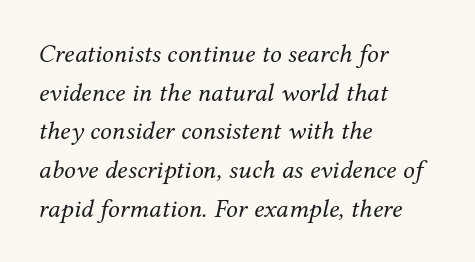
Q: Is the text bold? A: No.
Q: Is the text italic (slanted)? A: Yes, it leans right by about 12 degrees.
Q: Is the text underlined? A: No.
Q: How is the paragraph aligned? A: Left-aligned.
Q: Is the spacing between letters normal or unusually wide? A: Normal.
Q: Is the spacing between lines tight, normal or loose? A: Normal.
